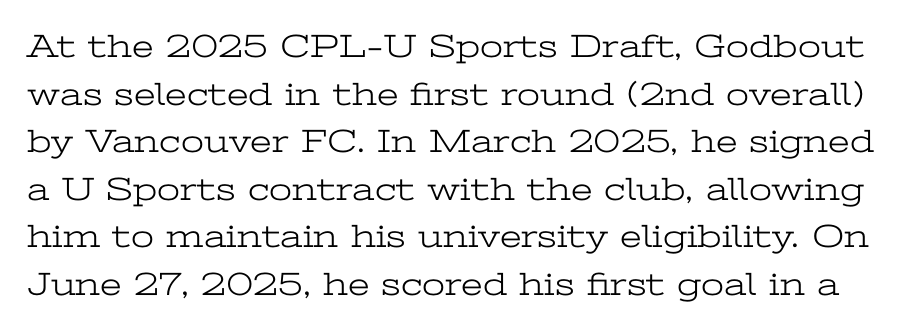
{"serif": "yes", "italic": "no", "bold": "no", "weight": "light", "width": "wide", "stroke_contrast": "low", "x_height": "medium", "monospaced": "no", "underline": "no", "line_spacing": "normal", "line_spacing_ratio": 1.44, "letter_spacing": "normal", "letter_spacing_em": 0.0, "glyph_px": 33}
